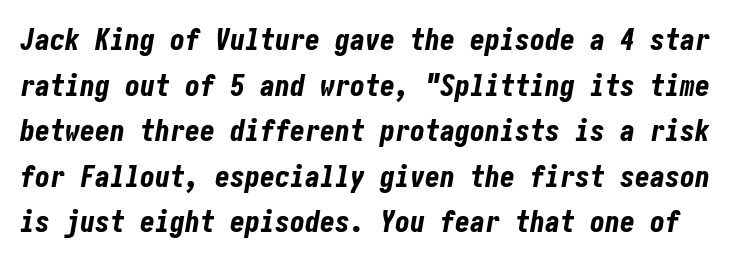
Q: Is the text bold? A: Yes.
Q: Is the text italic (slanted)? A: Yes, it leans right by about 10 degrees.
Q: Is the text underlined? A: No.
Q: Is the spacing between letters normal or unusually wide? A: Normal.
Q: Is the spacing between lines tight, normal or loose? A: Normal.
Q: Width (condensed, normal, or wide)? A: Condensed.
Q: Stroke contrast? A: Low.
Q: x-height? A: Medium.
